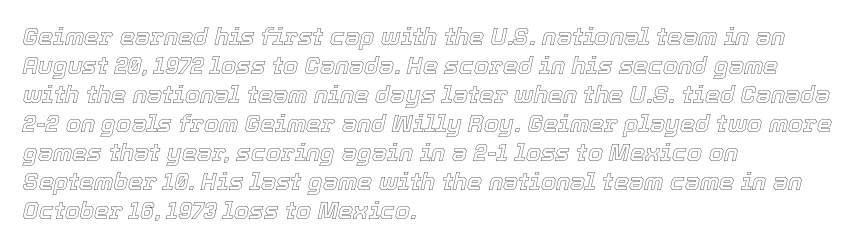
Q: Is the text italic (slanted)? A: Yes, it leans right by about 12 degrees.
Q: Is the text underlined? A: No.
Q: How is the paragraph aligned? A: Left-aligned.
Q: Is the spacing between letters normal or unusually wide? A: Normal.
